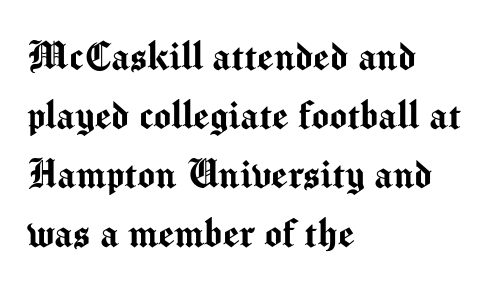
{"serif": "no", "italic": "no", "width": "normal", "stroke_contrast": "medium", "x_height": "medium", "monospaced": "no", "underline": "no", "align": "left", "line_spacing": "normal", "line_spacing_ratio": 1.28, "letter_spacing": "normal", "letter_spacing_em": 0.0, "glyph_px": 46}
